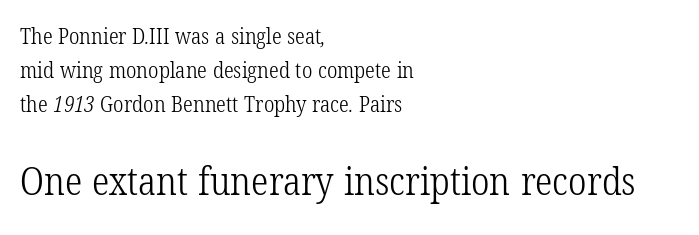
Q: Is the text bold? A: No.
Q: Is the typeface a serif or a sans-serif typeface? A: Serif.
Q: Is the text underlined? A: No.
Q: How is the paragraph aligned? A: Left-aligned.
Q: Is the spacing between letters normal or unusually wide? A: Normal.
Q: Is the spacing between lines tight, normal or loose? A: Normal.
Q: Which block of text is set in a larger size, the first (top) or the second (bottom)? A: The second (bottom) one.
Q: Width (condensed, normal, or wide)? A: Condensed.
Q: Stroke contrast? A: Low.
Q: x-height? A: Medium.
Q: Monospaced? A: No.
